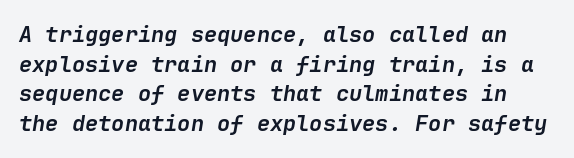
The image shows 22 px bold type, italic (leaning right); set normal line spacing (1.35x), normal letter spacing, not underlined.
